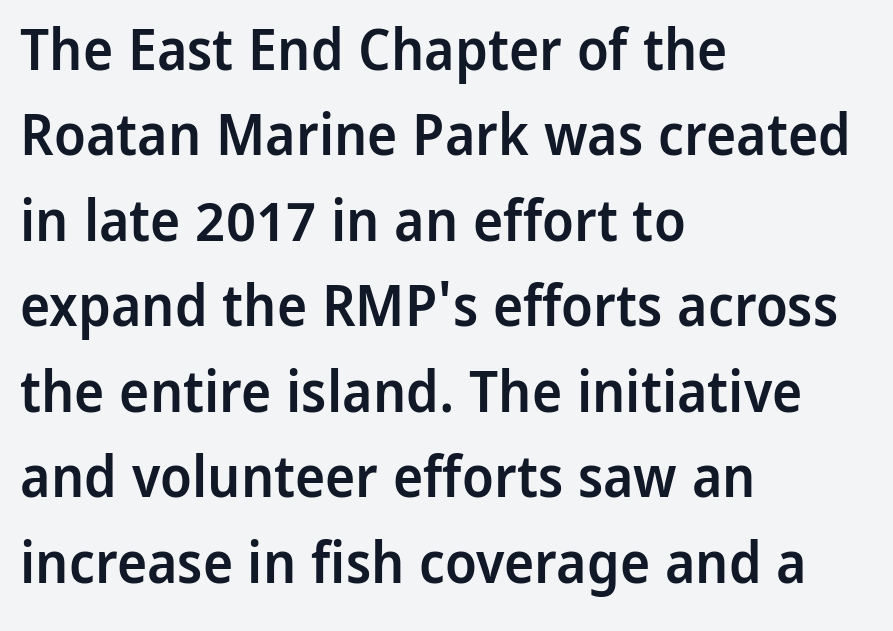
Q: Is the text bold? A: Semi-bold.
Q: Is the text italic (slanted)? A: No, it is upright.
Q: Is the typeface a serif or a sans-serif typeface? A: Sans-serif.
Q: Is the text underlined? A: No.
Q: How is the paragraph aligned? A: Left-aligned.
Q: Is the spacing between letters normal or unusually wide? A: Normal.
Q: Is the spacing between lines tight, normal or loose? A: Normal.
Q: Width (condensed, normal, or wide)? A: Normal.
Q: Stroke contrast? A: Low.
Q: x-height? A: Medium.
Q: Monospaced? A: No.
